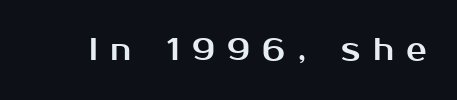
The tracking jumps out immediately: characters are airy and widely separated. Underlining? Definitely not there. Font category for this specimen: sans-serif. Spacing verdict: proportional, widths tailored to each character. You can tell it's not italic because the verticals are truly vertical.
